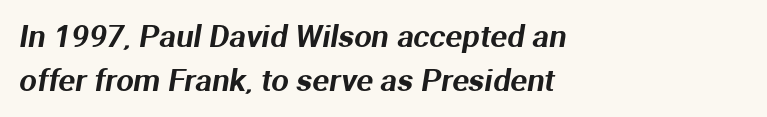
The image shows 31 px sans-serif type; set left-aligned, normal line spacing (1.41x), normal letter spacing, not underlined; medium stroke contrast and a medium x-height.
